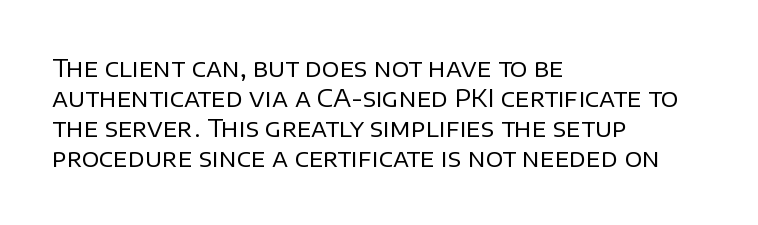
{"italic": "no", "bold": "no", "underline": "no", "align": "left", "line_spacing": "normal", "line_spacing_ratio": 1.25, "letter_spacing": "normal", "letter_spacing_em": 0.0, "glyph_px": 24}
